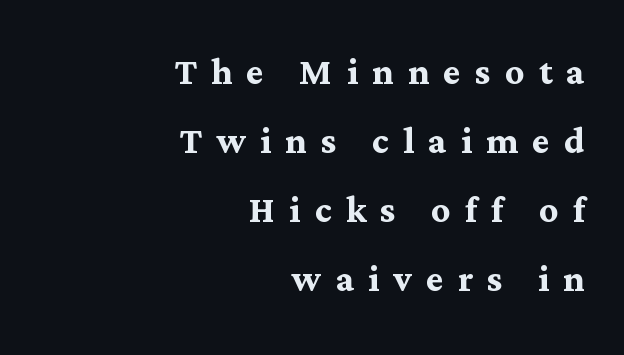
Rows of type keep a routine distance in the vertical direction. The type sits square on the baseline with zero lean. The letters carry serifs — small finishing strokes at the ends of their stems. Looks like regular typesetting: each glyph gets only the width it needs. These lines stack with their right ends in a neat column. The glyphs are unaccompanied by any horizontal stroke below them.
